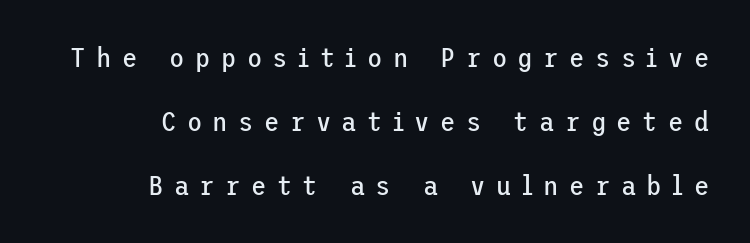
Q: Is the text bold? A: No.
Q: Is the text italic (slanted)? A: No, it is upright.
Q: Is the typeface a serif or a sans-serif typeface? A: Sans-serif.
Q: Is the text underlined? A: No.
Q: How is the paragraph aligned? A: Right-aligned.
Q: Is the spacing between letters normal or unusually wide? A: Unusually wide.
Q: Is the spacing between lines tight, normal or loose? A: Loose.
Q: Width (condensed, normal, or wide)? A: Normal.
Q: Stroke contrast? A: Low.
Q: x-height? A: Medium.
